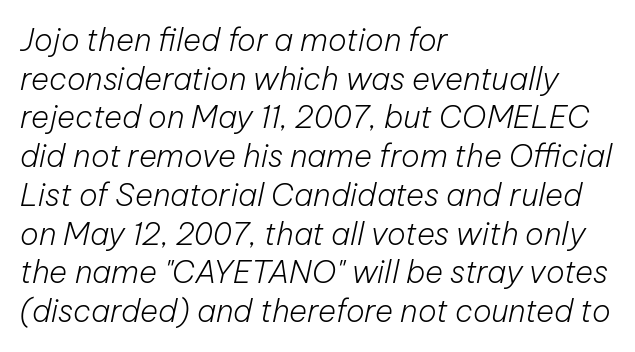
{"italic": "yes", "lean": "right", "slant_degrees": 12, "bold": "no", "weight": "light", "width": "normal", "stroke_contrast": "low", "x_height": "medium", "monospaced": "no", "underline": "no", "align": "left", "line_spacing": "normal", "line_spacing_ratio": 1.25, "letter_spacing": "normal", "letter_spacing_em": 0.0, "glyph_px": 31}
